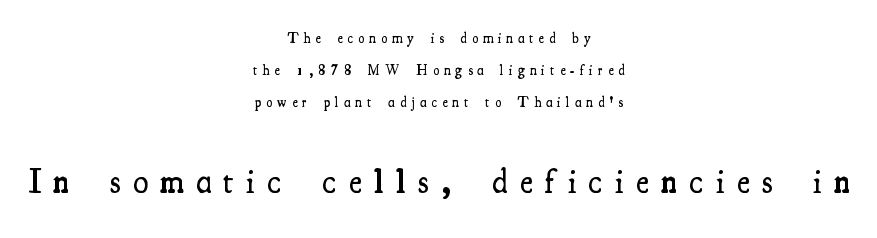
The image shows 34 px semibold, condensed serif type, upright; set centered, loose line spacing (2.29x), unusually wide letter spacing (+0.37 em), not underlined; the second (bottom) block is 2.43x larger; medium stroke contrast and a small x-height.
